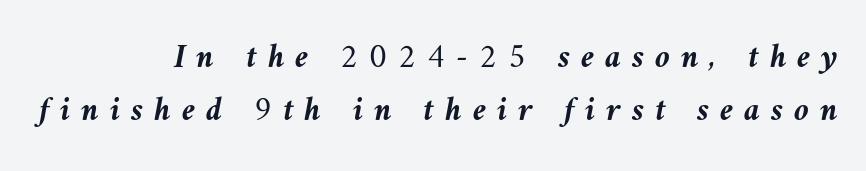
{"italic": "yes", "lean": "left", "slant_degrees": 10, "bold": "yes", "weight": "semibold", "width": "normal", "stroke_contrast": "medium", "x_height": "medium", "monospaced": "no", "underline": "no", "align": "right", "line_spacing": "normal", "line_spacing_ratio": 1.56, "letter_spacing": "wide", "letter_spacing_em": 0.32, "glyph_px": 34}
